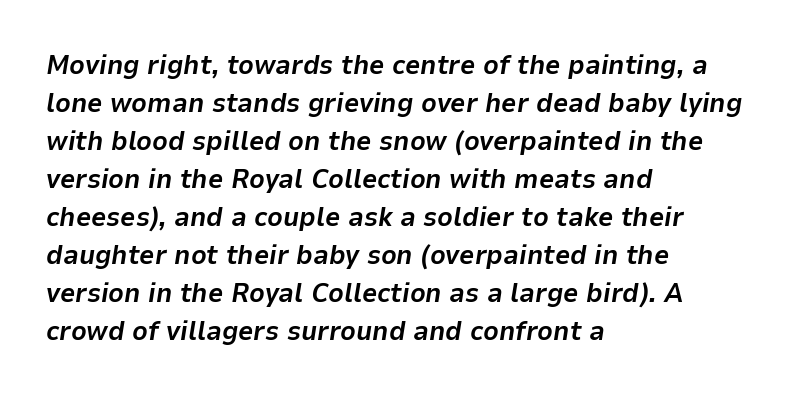
Q: Is the text bold? A: Yes.
Q: Is the text italic (slanted)? A: Yes, it leans right by about 9 degrees.
Q: Is the text underlined? A: No.
Q: How is the paragraph aligned? A: Left-aligned.
Q: Is the spacing between letters normal or unusually wide? A: Normal.
Q: Is the spacing between lines tight, normal or loose? A: Normal.
